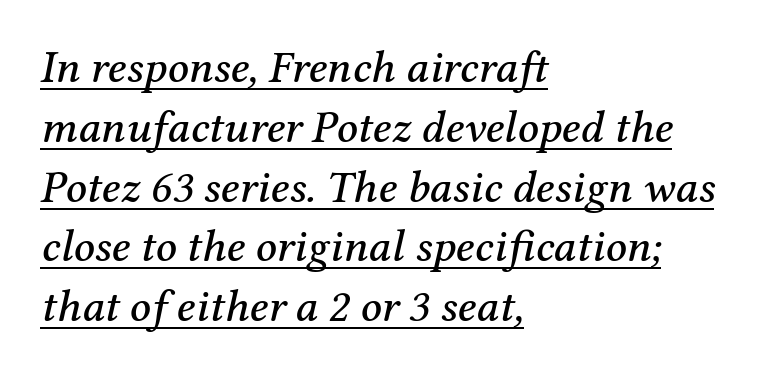
Q: Is the text italic (slanted)? A: Yes, it leans right by about 12 degrees.
Q: Is the typeface a serif or a sans-serif typeface? A: Serif.
Q: Is the text underlined? A: Yes.
Q: How is the paragraph aligned? A: Left-aligned.
Q: Is the spacing between letters normal or unusually wide? A: Normal.
Q: Is the spacing between lines tight, normal or loose? A: Normal.
Q: Width (condensed, normal, or wide)? A: Normal.
Q: Stroke contrast? A: Medium.
Q: x-height? A: Medium.
Q: Monospaced? A: No.
